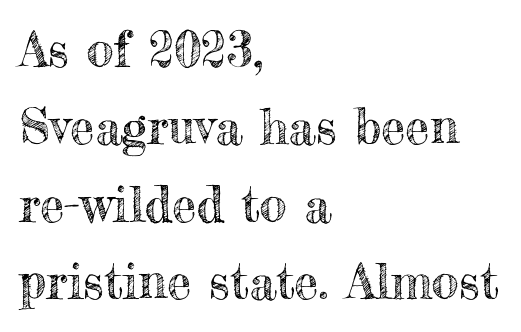
The image shows 49 px text type, upright; set left-aligned, normal line spacing (1.58x), normal letter spacing, not underlined; a small x-height.
